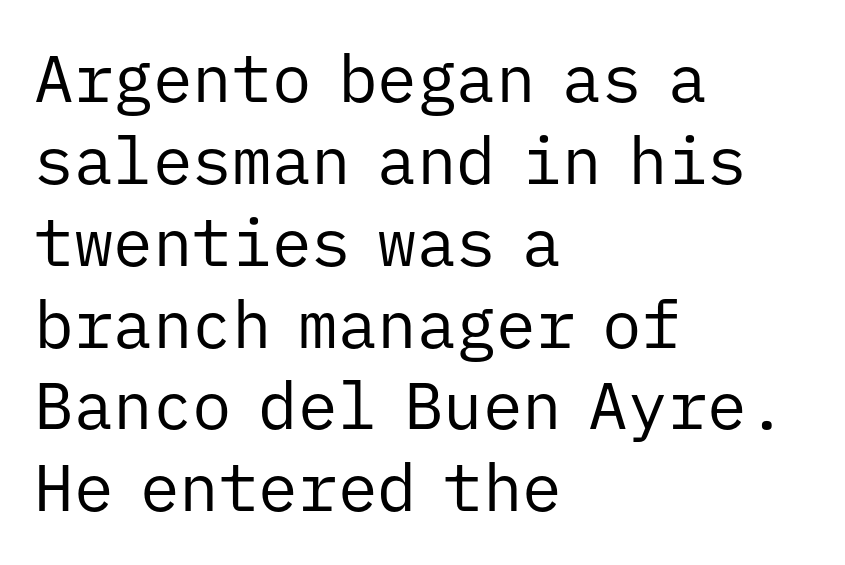
The passage shown has conventional tracking throughout. Each row of text sits above clean, open space. No feet cap the strokes, marking this as sans-serif type. Is this a fixed-width face? Yes — each glyph sits in an identical cell. The lettering stays uniformly vertical, giving the passage a roman look. The passage is arranged the way most books set body copy — flush left.
